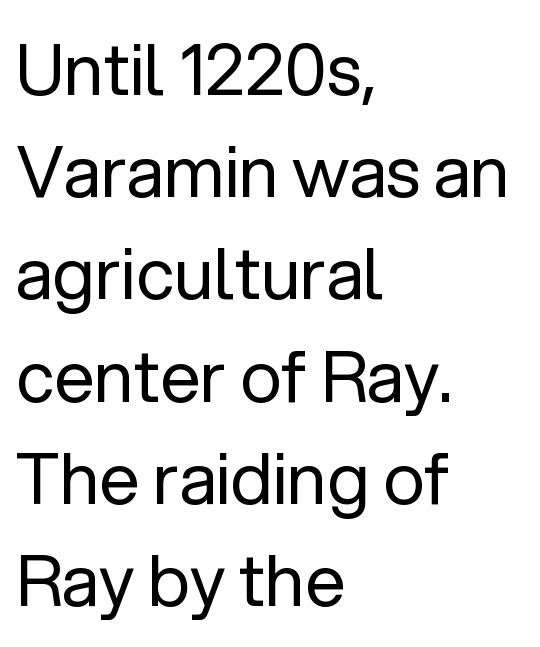
Q: Is the text bold? A: No.
Q: Is the text italic (slanted)? A: No, it is upright.
Q: Is the typeface a serif or a sans-serif typeface? A: Sans-serif.
Q: Is the text underlined? A: No.
Q: How is the paragraph aligned? A: Left-aligned.
Q: Is the spacing between letters normal or unusually wide? A: Normal.
Q: Is the spacing between lines tight, normal or loose? A: Normal.
Q: Width (condensed, normal, or wide)? A: Normal.
Q: Stroke contrast? A: Low.
Q: x-height? A: Medium.
Q: Monospaced? A: No.
